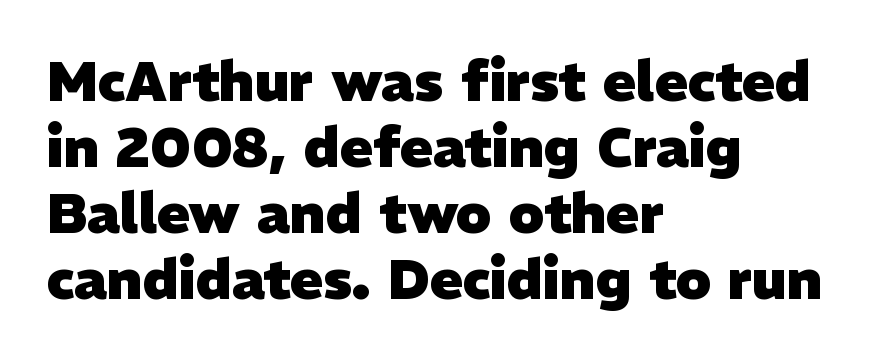
Q: Is the text bold? A: Yes.
Q: Is the typeface a serif or a sans-serif typeface? A: Sans-serif.
Q: Is the text underlined? A: No.
Q: How is the paragraph aligned? A: Left-aligned.
Q: Is the spacing between letters normal or unusually wide? A: Normal.
Q: Width (condensed, normal, or wide)? A: Normal.
Q: Stroke contrast? A: Low.
Q: x-height? A: Medium.
Q: Monospaced? A: No.
